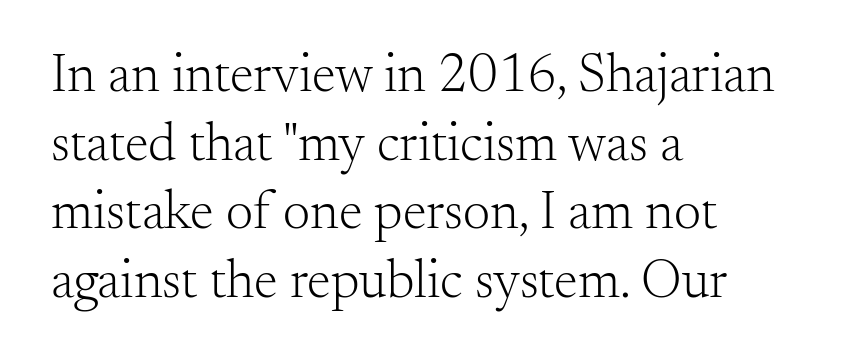
The image shows 54 px light serif type, upright; set left-aligned, normal line spacing (1.27x), normal letter spacing, not underlined; medium stroke contrast and a small x-height.
